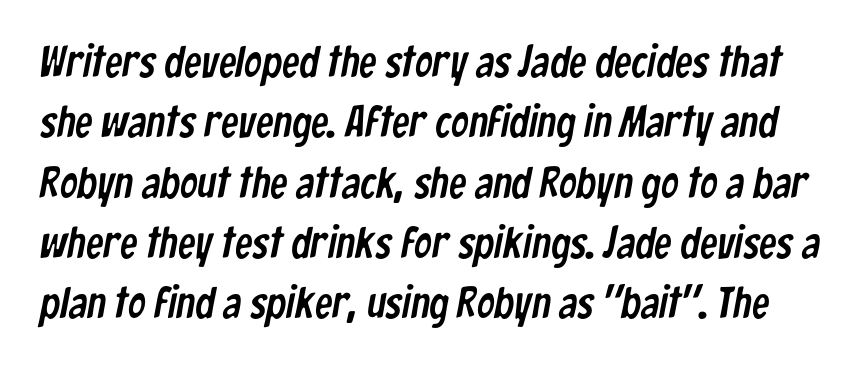
The image shows 44 px condensed sans-serif type; set normal line spacing (1.37x), normal letter spacing, not underlined; low stroke contrast and a medium x-height.
